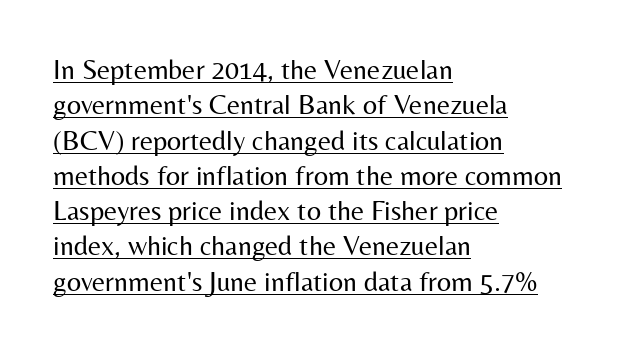
{"serif": "no", "italic": "no", "bold": "no", "weight": "regular", "width": "normal", "stroke_contrast": "medium", "x_height": "medium", "monospaced": "no", "underline": "yes", "align": "left", "line_spacing": "normal", "line_spacing_ratio": 1.26, "letter_spacing": "normal", "letter_spacing_em": 0.0, "glyph_px": 28}
